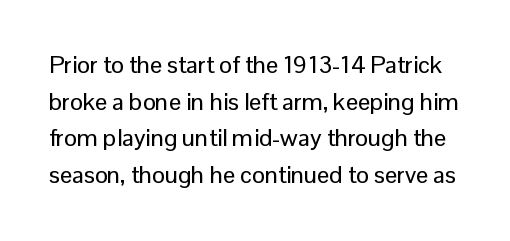
Quick note: interline space is typical. In terms of posture, this sample is upright. Default kerning and tracking; the words read as compact shapes. Has an underline been added? It has not.
